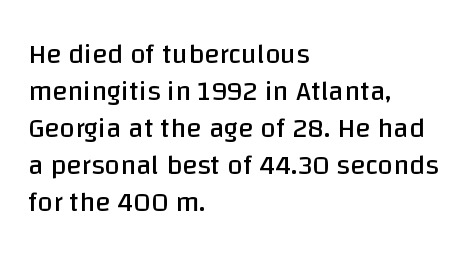
The rendering keeps characters at their native spacing. Rows of type keep a routine distance in the vertical direction. I'd call this a sans setting — the letters go barefoot. This reads as an unemphasized weight, regular at the heaviest. Each letter keeps its own natural width here, so spacing adapts to shape.
